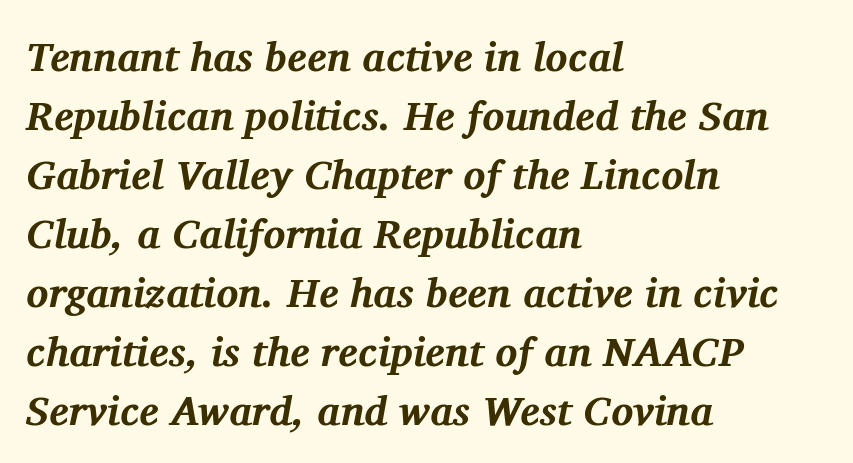
The image shows 41 px bold serif type, italic (leaning right); set left-aligned, normal line spacing (1.44x), normal letter spacing, not underlined; medium stroke contrast and a medium x-height.
